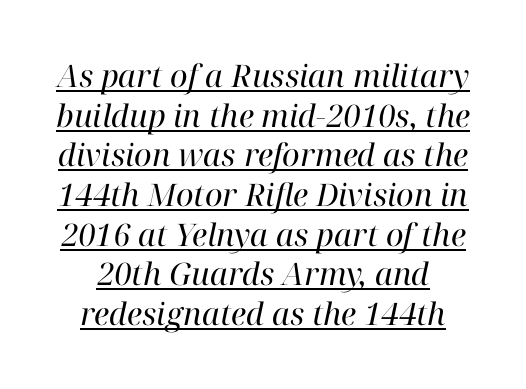
Q: Is the text bold? A: No.
Q: Is the text italic (slanted)? A: Yes, it leans right by about 12 degrees.
Q: Is the typeface a serif or a sans-serif typeface? A: Serif.
Q: Is the text underlined? A: Yes.
Q: Is the spacing between letters normal or unusually wide? A: Normal.
Q: Is the spacing between lines tight, normal or loose? A: Normal.
Q: Width (condensed, normal, or wide)? A: Normal.
Q: Stroke contrast? A: High.
Q: x-height? A: Medium.
Q: Monospaced? A: No.
